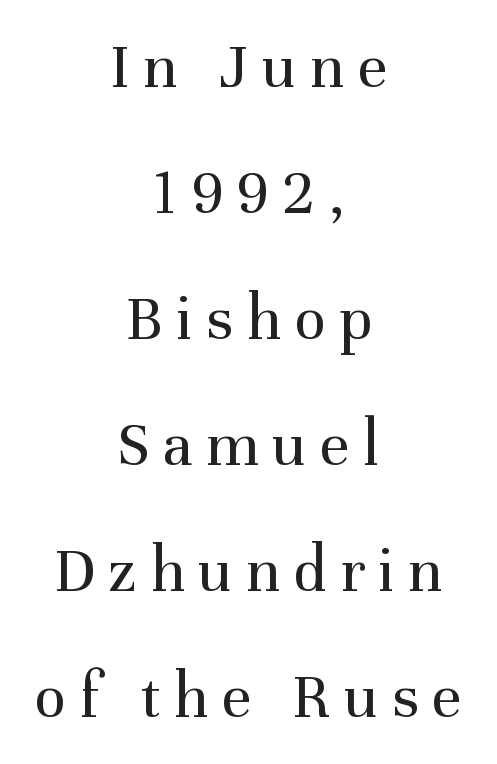
The characters display serif detailing at their extremities. Unlike italic type, these characters show no tilt at all. Notice how the passage keeps no hard edge, just a central spine. A light-to-regular cut is what we see here.
